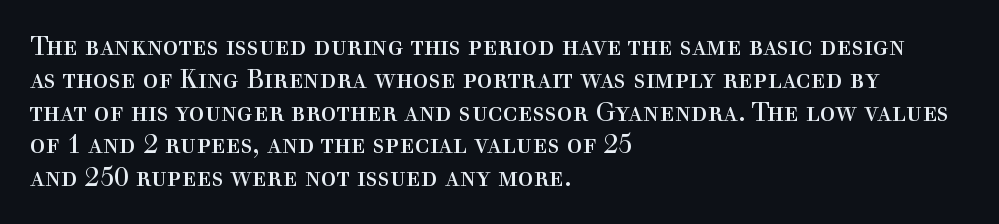
Q: Is the text bold? A: No.
Q: Is the text italic (slanted)? A: No, it is upright.
Q: Is the text underlined? A: No.
Q: How is the paragraph aligned? A: Left-aligned.
Q: Is the spacing between letters normal or unusually wide? A: Normal.
Q: Is the spacing between lines tight, normal or loose? A: Normal.
